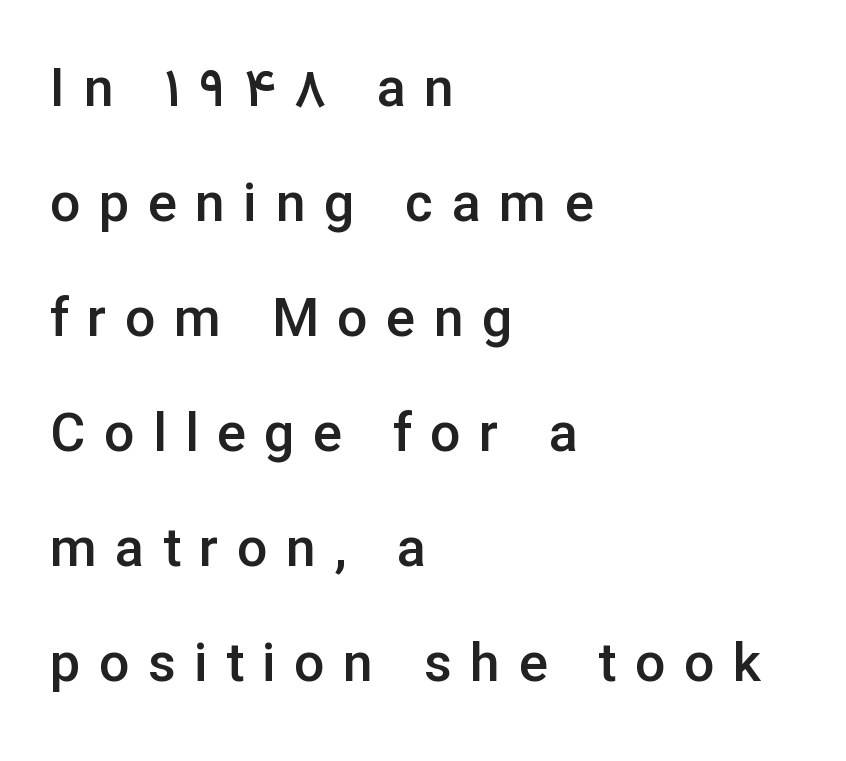
Q: Is the text bold? A: Semi-bold.
Q: Is the text italic (slanted)? A: No, it is upright.
Q: Is the typeface a serif or a sans-serif typeface? A: Sans-serif.
Q: Is the text underlined? A: No.
Q: How is the paragraph aligned? A: Left-aligned.
Q: Is the spacing between letters normal or unusually wide? A: Unusually wide.
Q: Is the spacing between lines tight, normal or loose? A: Loose.
Q: Width (condensed, normal, or wide)? A: Normal.
Q: Stroke contrast? A: Low.
Q: x-height? A: Medium.
Q: Monospaced? A: No.
